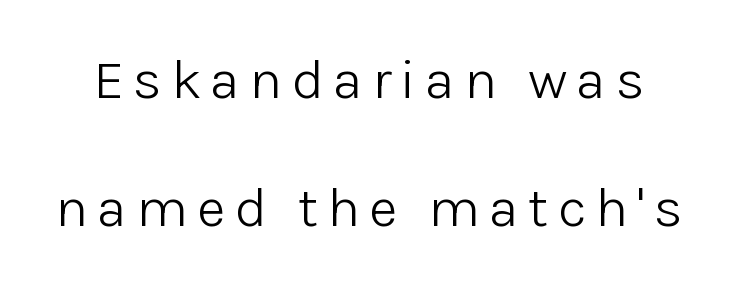
Vertical stems look standard width or narrower in stroke. Is there much room between lines? Yes — plenty of vertical air separates them. A typesetter would mark this as roman, not italic. The passage shown is typed in a proportional face where columns would drift.
